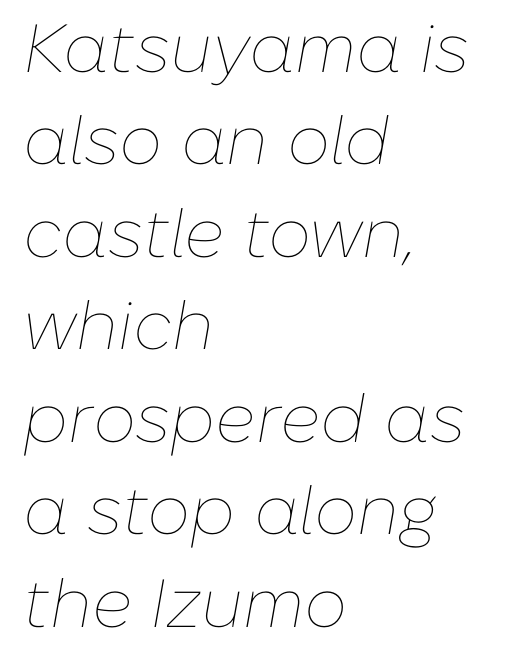
Think standard paragraph weight, or any step lighter than that. Tall strokes in this sample are angled rather than plumb. Characters follow at the spacing the type designer built in. The paragraph shown leans on its left margin.
